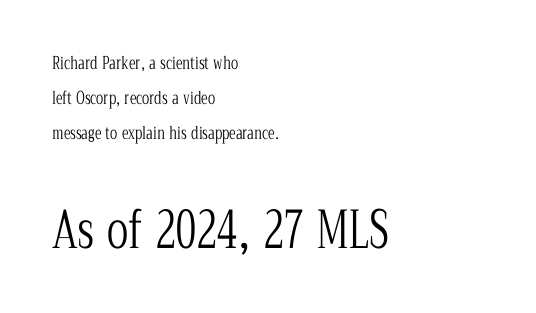
Two sizes are in play, and the larger belongs to the second block. Posture: upright roman. Proportional: the letters do not fall into vertical columns. Airy leading.
